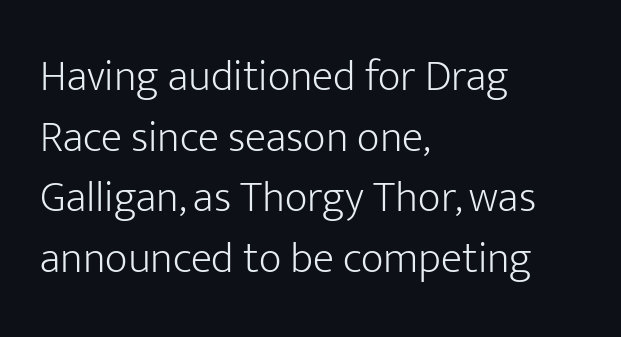
Q: Is the text bold? A: No.
Q: Is the text italic (slanted)? A: No, it is upright.
Q: Is the typeface a serif or a sans-serif typeface? A: Sans-serif.
Q: Is the text underlined? A: No.
Q: How is the paragraph aligned? A: Left-aligned.
Q: Is the spacing between letters normal or unusually wide? A: Normal.
Q: Is the spacing between lines tight, normal or loose? A: Normal.
Q: Width (condensed, normal, or wide)? A: Normal.
Q: Stroke contrast? A: Low.
Q: x-height? A: Medium.
Q: Monospaced? A: No.
